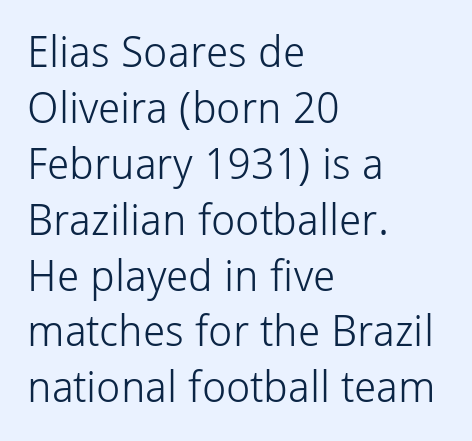
Typeset ragged right — the left edge is the straight one. Classification — sans serif. Weight: regular or lighter. No extra tracking has been applied to these lines.
